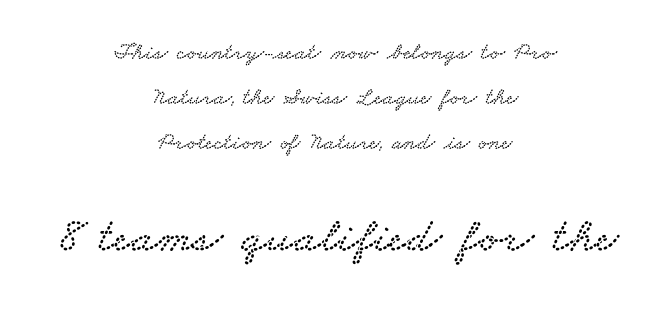
{"serif": "yes", "width": "wide", "stroke_contrast": "low", "x_height": "small", "monospaced": "no", "underline": "no", "align": "center", "line_spacing_ratio": 1.88, "letter_spacing": "normal", "letter_spacing_em": 0.0, "larger_block": "second", "size_ratio": 2.04, "glyph_px": 49}
